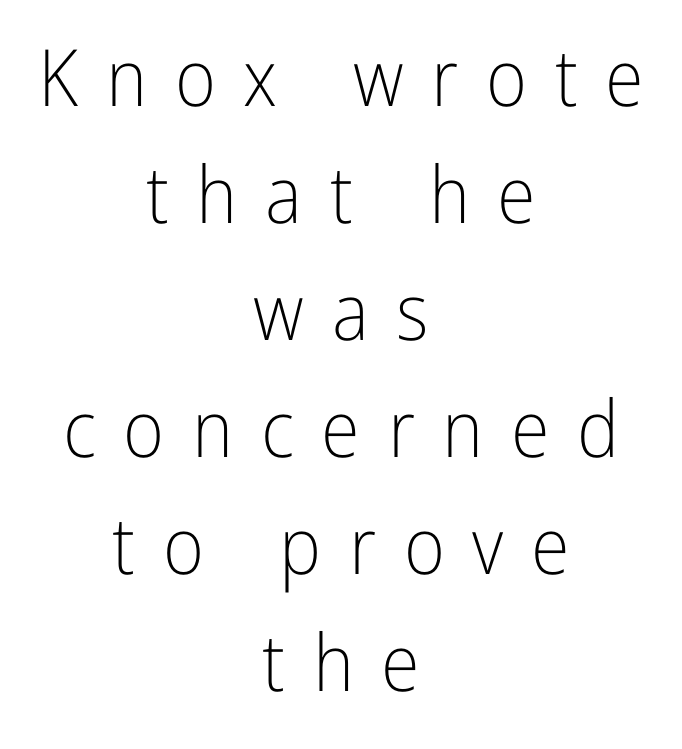
The image shows 79 px light, condensed sans-serif type, upright; set centered, normal line spacing (1.48x), unusually wide letter spacing (+0.35 em), not underlined; low stroke contrast and a medium x-height.
